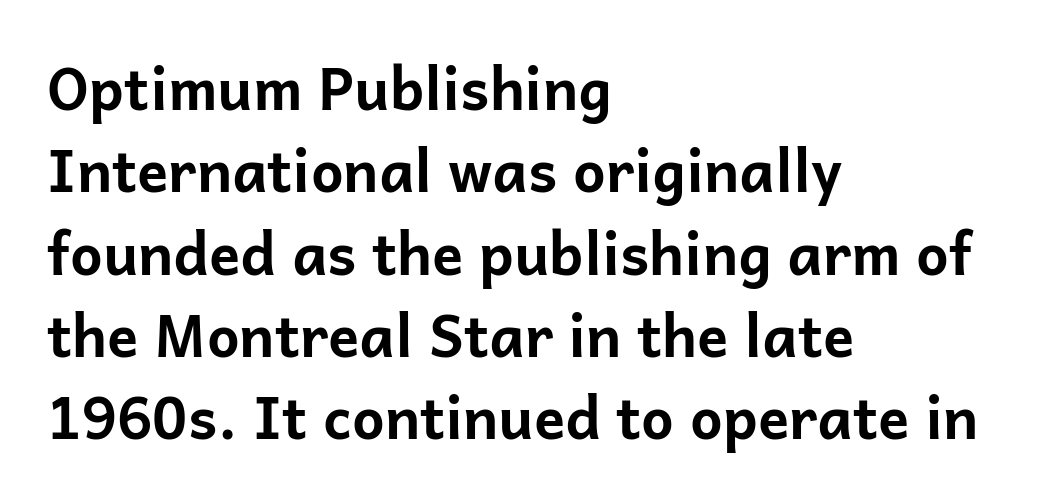
{"serif": "no", "italic": "no", "bold": "yes", "weight": "bold", "width": "normal", "stroke_contrast": "low", "x_height": "medium", "monospaced": "no", "underline": "no", "align": "left", "line_spacing": "normal", "line_spacing_ratio": 1.42, "letter_spacing": "normal", "letter_spacing_em": 0.0, "glyph_px": 58}
